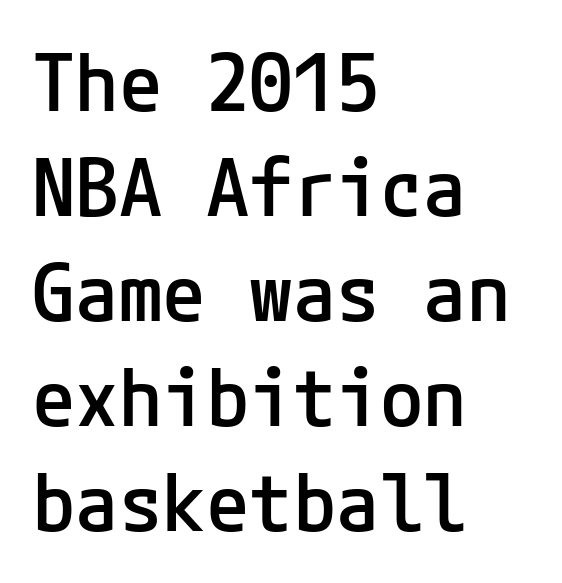
Q: Is the text bold? A: Semi-bold.
Q: Is the text italic (slanted)? A: No, it is upright.
Q: Is the typeface a serif or a sans-serif typeface? A: Sans-serif.
Q: Is the text underlined? A: No.
Q: How is the paragraph aligned? A: Left-aligned.
Q: Is the spacing between letters normal or unusually wide? A: Normal.
Q: Is the spacing between lines tight, normal or loose? A: Normal.
Q: Width (condensed, normal, or wide)? A: Normal.
Q: Stroke contrast? A: Low.
Q: x-height? A: Medium.
